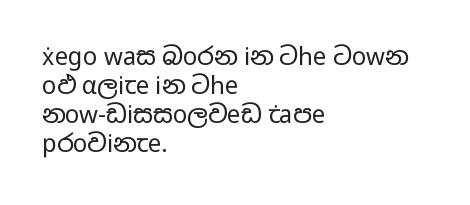
The image shows 24 px text type, upright; set left-aligned, line spacing 1.21x, normal letter spacing, not underlined.
